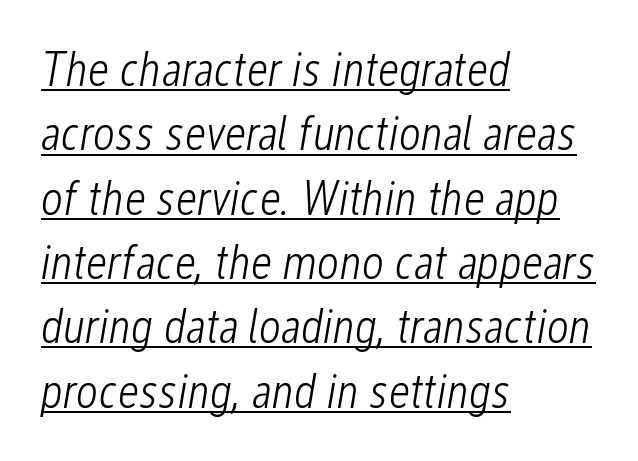
Q: Is the text bold? A: No.
Q: Is the text italic (slanted)? A: Yes, it leans right by about 12 degrees.
Q: Is the text underlined? A: Yes.
Q: How is the paragraph aligned? A: Left-aligned.
Q: Is the spacing between letters normal or unusually wide? A: Normal.
Q: Is the spacing between lines tight, normal or loose? A: Normal.
Q: Width (condensed, normal, or wide)? A: Condensed.
Q: Stroke contrast? A: Low.
Q: x-height? A: Medium.
Q: Monospaced? A: No.
